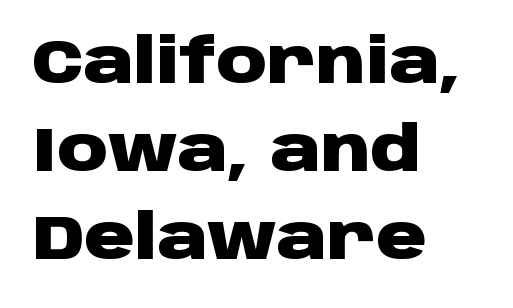
The image shows 62 px heavy, wide sans-serif type, upright; set left-aligned, normal line spacing (1.42x), normal letter spacing, not underlined; low stroke contrast and a large x-height.
